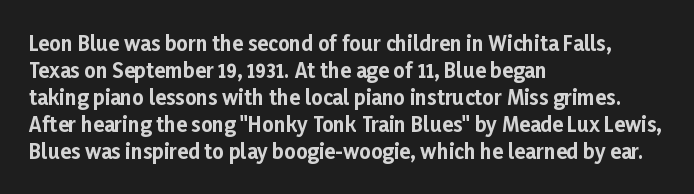
The image shows 20 px bold type, upright; set left-aligned, normal line spacing (1.35x), normal letter spacing, not underlined.
